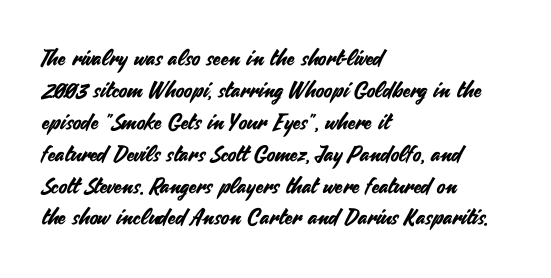
{"underline": "no", "align": "left", "line_spacing": "normal", "line_spacing_ratio": 1.45, "letter_spacing": "normal", "letter_spacing_em": 0.0, "glyph_px": 22}
